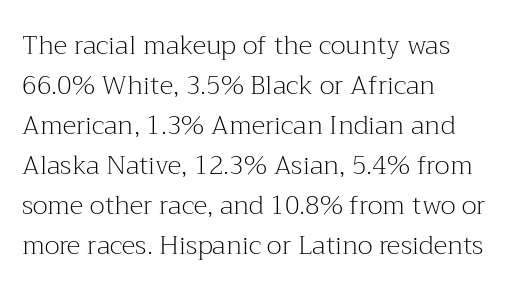
Q: Is the text bold? A: No.
Q: Is the text italic (slanted)? A: No, it is upright.
Q: Is the text underlined? A: No.
Q: How is the paragraph aligned? A: Left-aligned.
Q: Is the spacing between letters normal or unusually wide? A: Normal.
Q: Is the spacing between lines tight, normal or loose? A: Normal.
